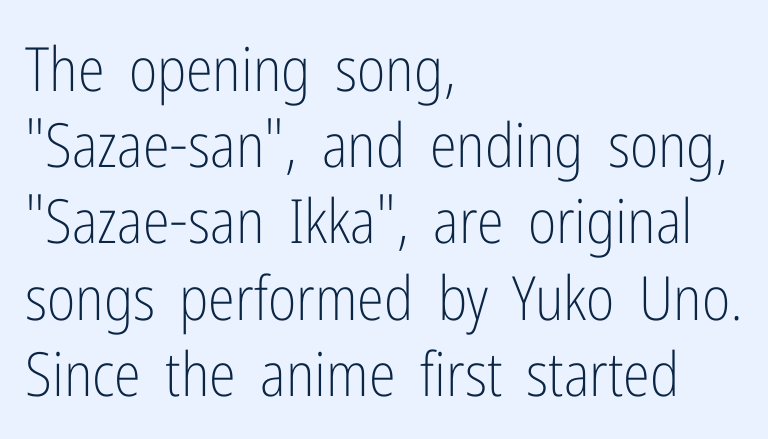
Q: Is the text bold? A: No.
Q: Is the text italic (slanted)? A: No, it is upright.
Q: Is the typeface a serif or a sans-serif typeface? A: Sans-serif.
Q: Is the text underlined? A: No.
Q: How is the paragraph aligned? A: Left-aligned.
Q: Is the spacing between letters normal or unusually wide? A: Normal.
Q: Is the spacing between lines tight, normal or loose? A: Normal.
Q: Width (condensed, normal, or wide)? A: Condensed.
Q: Stroke contrast? A: Low.
Q: x-height? A: Medium.
Q: Monospaced? A: No.
